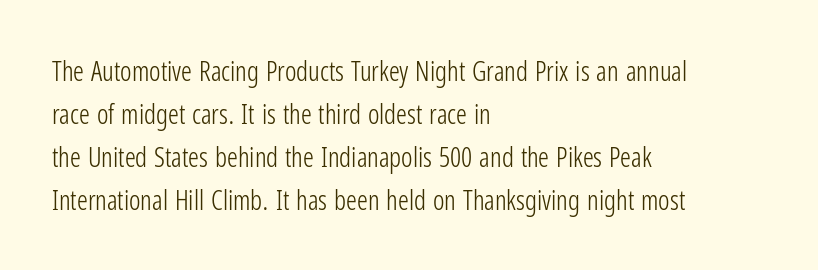
{"italic": "no", "bold": "no", "underline": "no", "align": "left", "line_spacing": "normal", "line_spacing_ratio": 1.59, "letter_spacing": "normal", "letter_spacing_em": 0.0, "glyph_px": 27}
